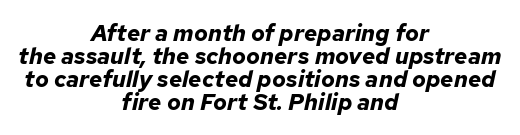
{"italic": "yes", "lean": "right", "slant_degrees": 12, "bold": "yes", "underline": "no", "align": "center", "line_spacing": "tight", "line_spacing_ratio": 1.0, "letter_spacing": "normal", "letter_spacing_em": 0.0, "glyph_px": 23}
